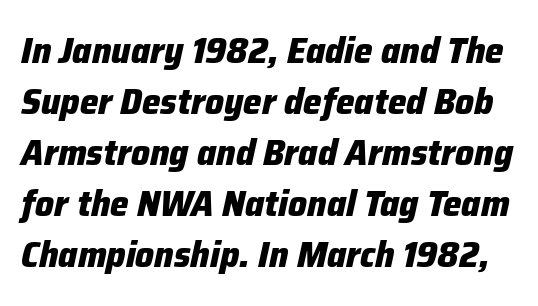
The image shows 37 px heavy type, italic (leaning right); set normal line spacing (1.38x), normal letter spacing, not underlined; low stroke contrast and a medium x-height.
